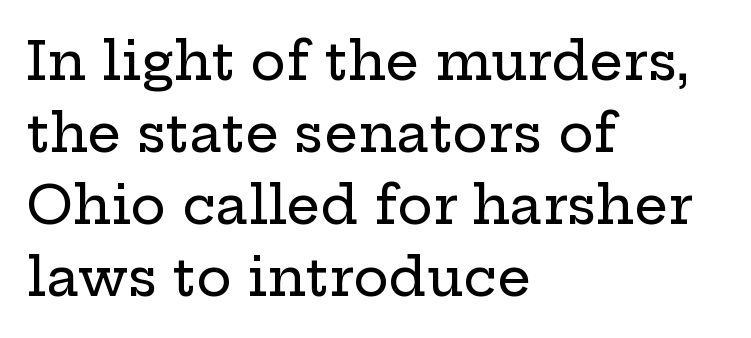
The image shows 53 px wide serif type, upright; set left-aligned, normal line spacing (1.36x), normal letter spacing, not underlined; low stroke contrast and a medium x-height.
